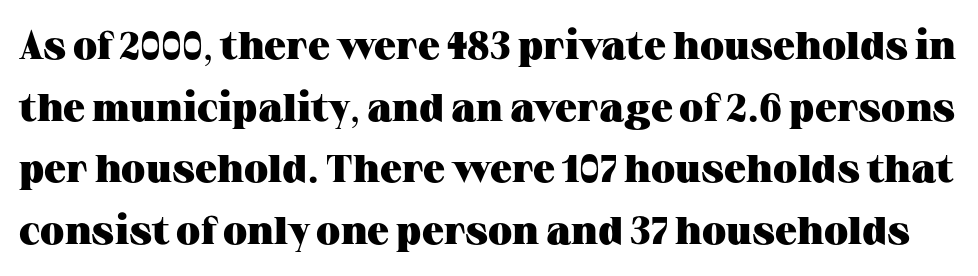
The image shows 39 px heavy, wide serif type, upright; set normal line spacing (1.58x), normal letter spacing, not underlined; medium stroke contrast and a medium x-height.
